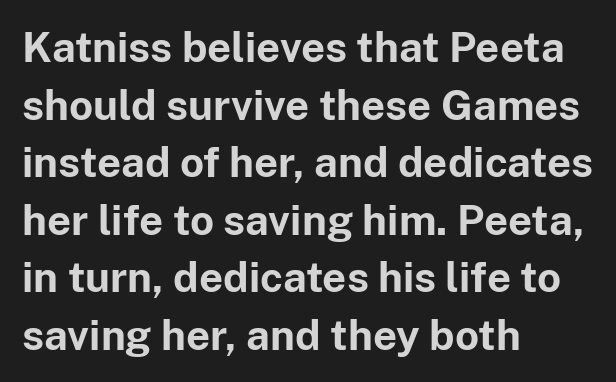
A typesetter would call this leading conventional body-copy spacing. The letters sit at their default tracking, neither squeezed nor spread. The designer went with a sans here, leaving each stem footless. The passage shown is emphatically bold. Every stem runs plumb, perpendicular to the baseline. Decoration check: the copy has no underline.
